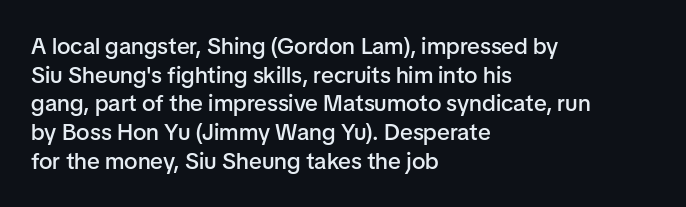
Q: Is the text bold? A: Semi-bold.
Q: Is the text italic (slanted)? A: No, it is upright.
Q: Is the text underlined? A: No.
Q: How is the paragraph aligned? A: Left-aligned.
Q: Is the spacing between letters normal or unusually wide? A: Normal.
Q: Is the spacing between lines tight, normal or loose? A: Normal.
